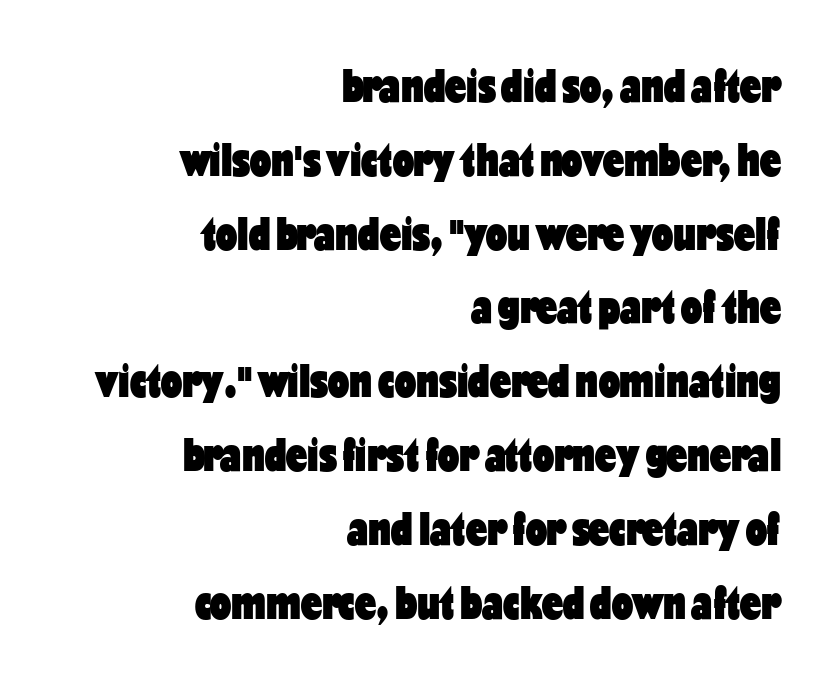
Posture: straight, roman, zero tilt. No feet cap the strokes, marking this as sans-serif type. The font is running at its bold setting. The type is set solid horizontally, with unmodified tracking. Think of a printed novel: that variable character pitch is what you see here. This rendering features lettering with no underline.
